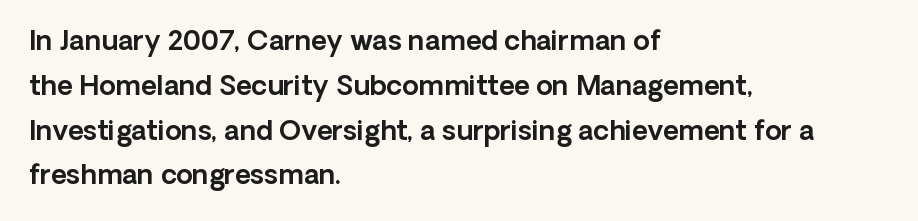
The specimen reads as upright at a glance. Words float on clear page, feet unadorned. Leftover space on each line is placed entirely after the last word. What stands out about the letter spacing? Nothing — it is the standard amount. The designer left line spacing at the default.
